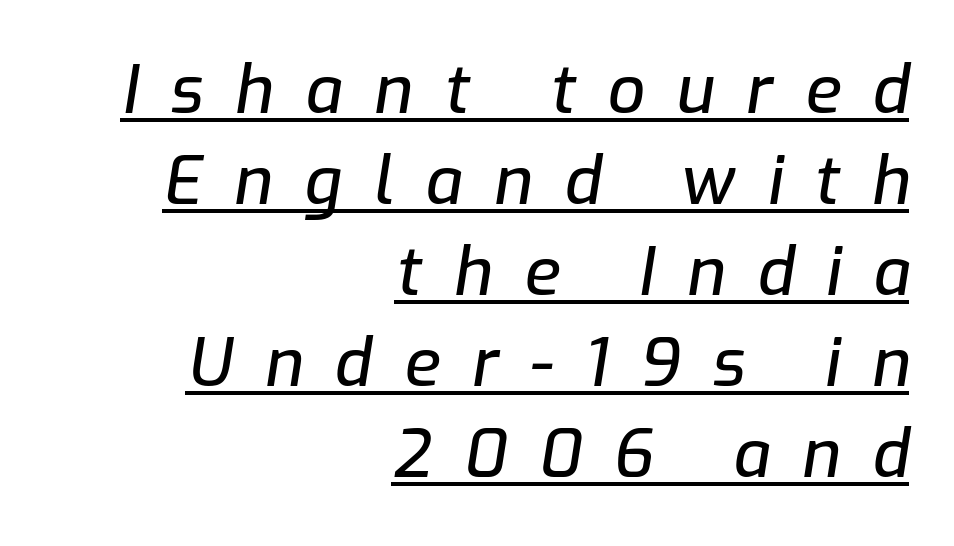
The lines in this sample share a right terminus and differ only in where they begin. Each line of the rendering has a horizontal stroke beneath the glyphs. The typography opts for an oblique posture over an upright one. Varying glyph widths throughout — classic text-font behaviour. Caption: expanded tracking, letters set apart.
